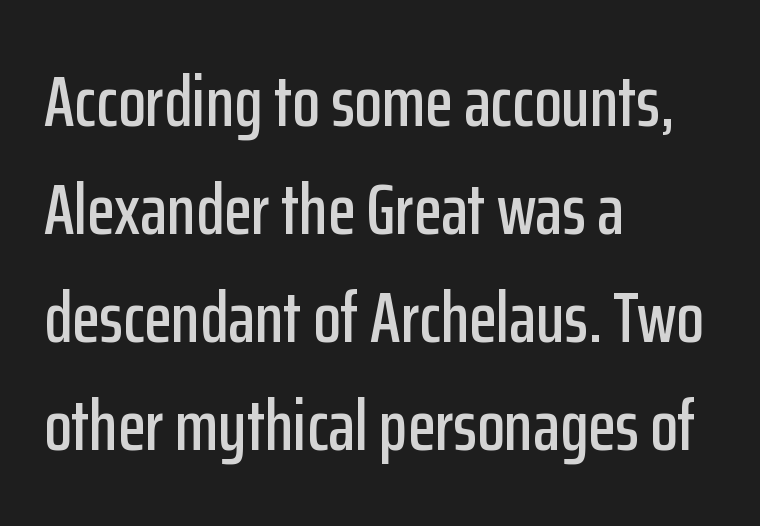
This rendering uses left alignment, leaving the right contour irregular. Letterform terminals end flat and unadorned throughout the passage. Note the varied advance widths — an 'i' is clearly narrower than an 'm'. Unmarked baselines from the first word to the last. Ordinary non-slanted type is in use. Each word holds together tightly as a unit, with standard inter-letter gaps.
